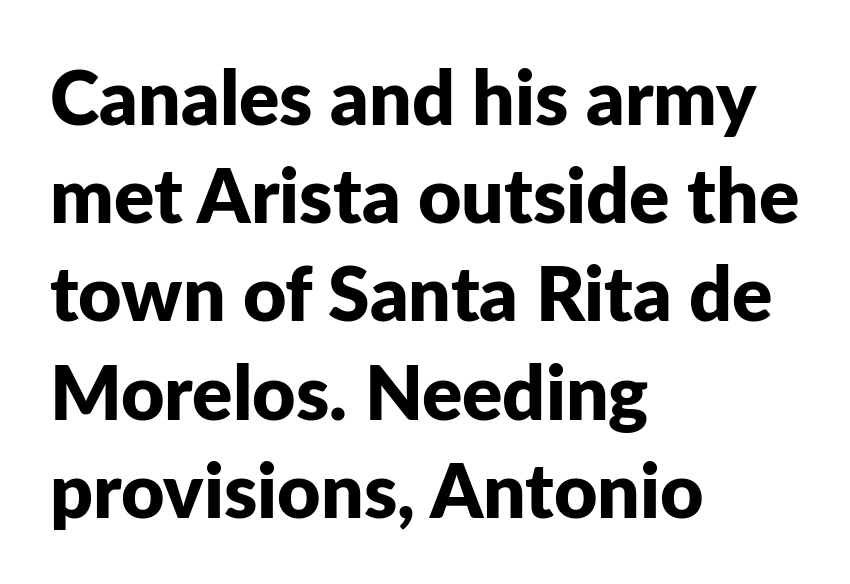
The image shows 75 px bold sans-serif type, upright; set left-aligned, normal line spacing (1.31x), normal letter spacing, not underlined; low stroke contrast and a medium x-height.
